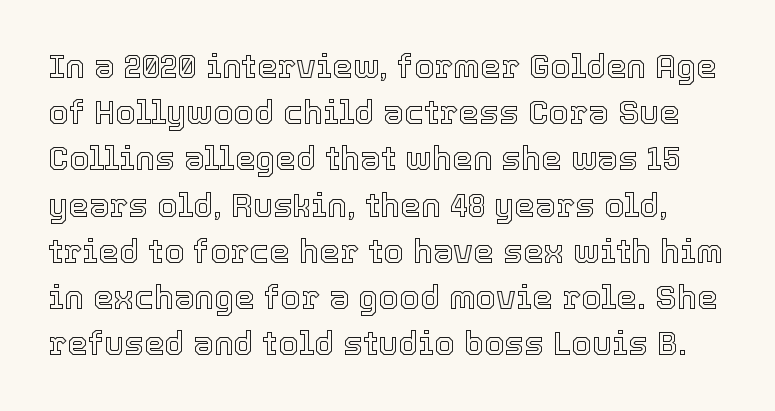
Any mark beneath the type? The region is blank. You could not count columns in this text — the font is proportionally spaced. Horizontal bands of white between lines are of average thickness. This is roman type, the default non-slanted kind. Nobody touched the tracking dial on this one.
